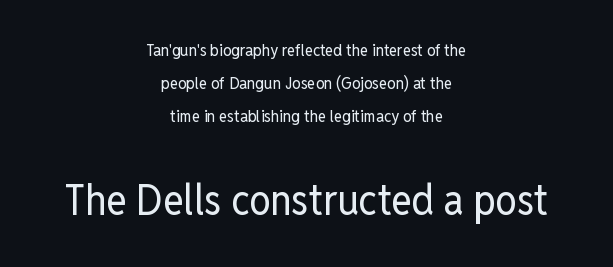
The image shows 43 px regular-weight, condensed sans-serif type, upright; set centered, loose line spacing (1.94x), normal letter spacing, not underlined; the second (bottom) block is 2.53x larger; low stroke contrast and a medium x-height.
